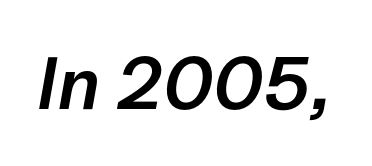
Q: Is the text bold? A: Semi-bold.
Q: Is the text italic (slanted)? A: Yes, it leans right by about 10 degrees.
Q: Is the text underlined? A: No.
Q: Is the spacing between letters normal or unusually wide? A: Normal.
Q: Width (condensed, normal, or wide)? A: Normal.
Q: Stroke contrast? A: Low.
Q: x-height? A: Medium.
Q: Monospaced? A: No.
